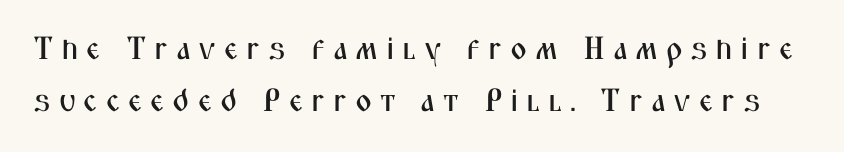
Q: Is the text italic (slanted)? A: No, it is upright.
Q: Is the typeface a serif or a sans-serif typeface? A: Sans-serif.
Q: Is the text underlined? A: No.
Q: Is the spacing between letters normal or unusually wide? A: Unusually wide.
Q: Is the spacing between lines tight, normal or loose? A: Normal.
Q: Width (condensed, normal, or wide)? A: Condensed.
Q: Stroke contrast? A: Medium.
Q: x-height? A: Medium.
Q: Monospaced? A: No.
